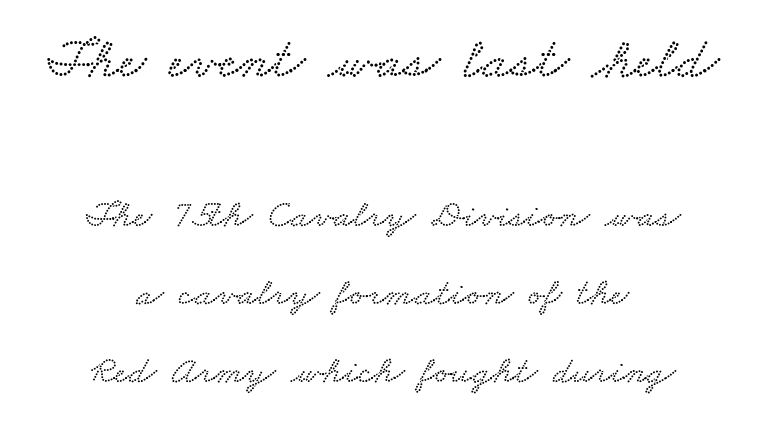
The passage shown stacks its lines with a broad gap. The type is set solid horizontally, with unmodified tracking. Plain, unruled lines of type. You could not count columns in this text — the font is proportionally spaced. Here the first block reads like a headline and the second like body copy.
